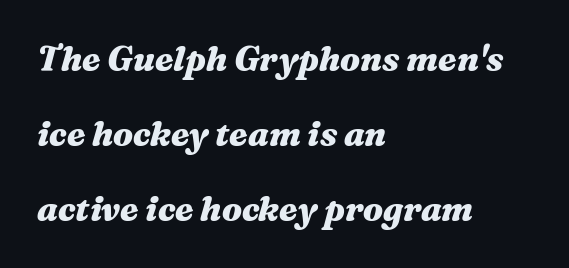
The image shows 34 px heavy, wide type, italic (leaning right); set left-aligned, loose line spacing (2.21x), normal letter spacing, not underlined; medium stroke contrast and a medium x-height.
